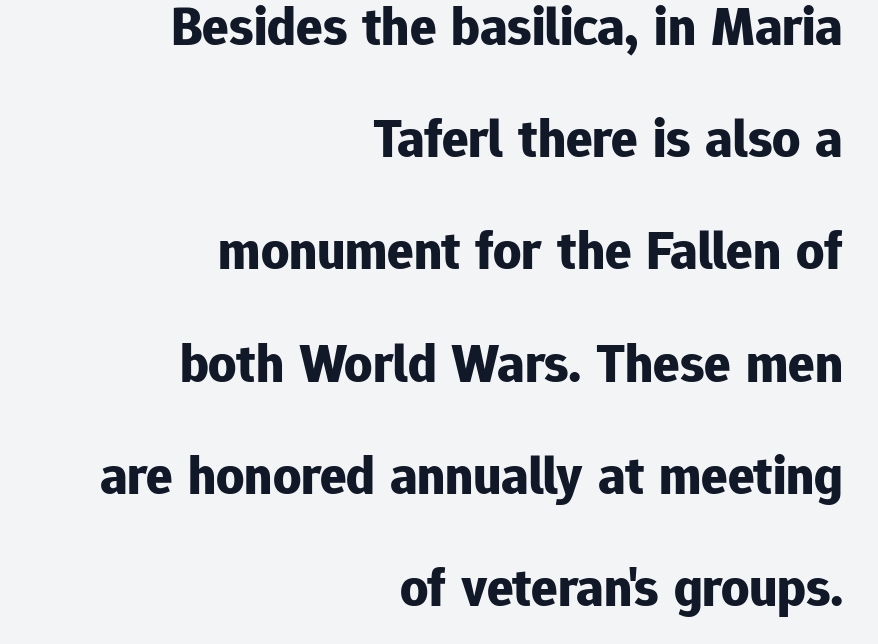
{"serif": "no", "italic": "no", "bold": "yes", "weight": "bold", "width": "normal", "stroke_contrast": "low", "x_height": "medium", "monospaced": "no", "underline": "no", "align": "right", "line_spacing": "loose", "line_spacing_ratio": 2.04, "letter_spacing": "normal", "letter_spacing_em": 0.0, "glyph_px": 55}
